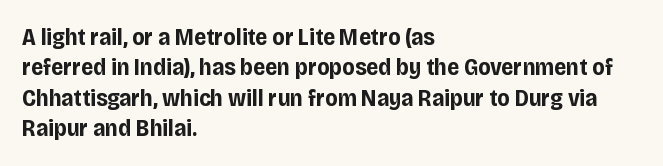
Q: Is the text bold? A: Yes.
Q: Is the text italic (slanted)? A: No, it is upright.
Q: Is the text underlined? A: No.
Q: How is the paragraph aligned? A: Left-aligned.
Q: Is the spacing between letters normal or unusually wide? A: Normal.
Q: Is the spacing between lines tight, normal or loose? A: Normal.
